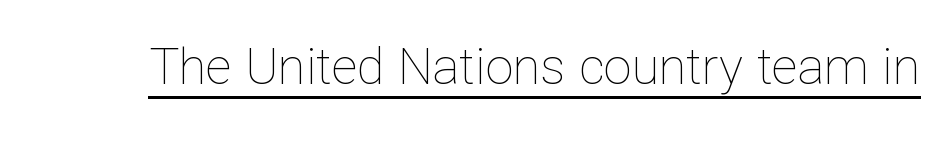
Glyph-to-glyph distance matches everyday printed text. A typesetter would call this proportional, since set widths differ per character. Underlining? Definitely there. Tall strokes in this sample are plumb rather than angled. On a weight scale, this lands at 450 or below.
